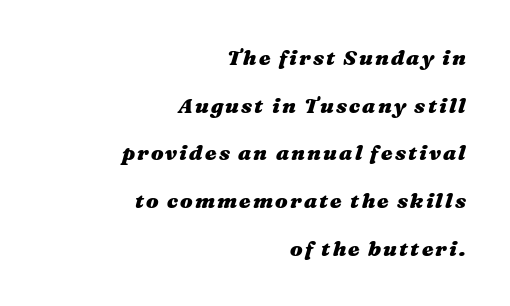
{"italic": "yes", "lean": "right", "slant_degrees": 16, "bold": "yes", "underline": "no", "align": "right", "line_spacing": "loose", "line_spacing_ratio": 2.27, "glyph_px": 21}
